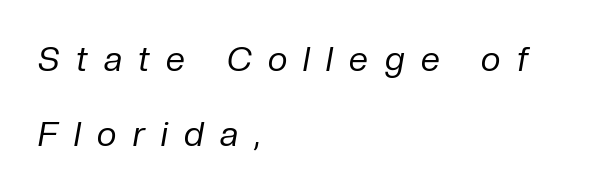
The image shows 34 px regular-weight type, italic (leaning right); set left-aligned, loose line spacing (2.22x), unusually wide letter spacing (+0.49 em), not underlined; low stroke contrast and a medium x-height.
